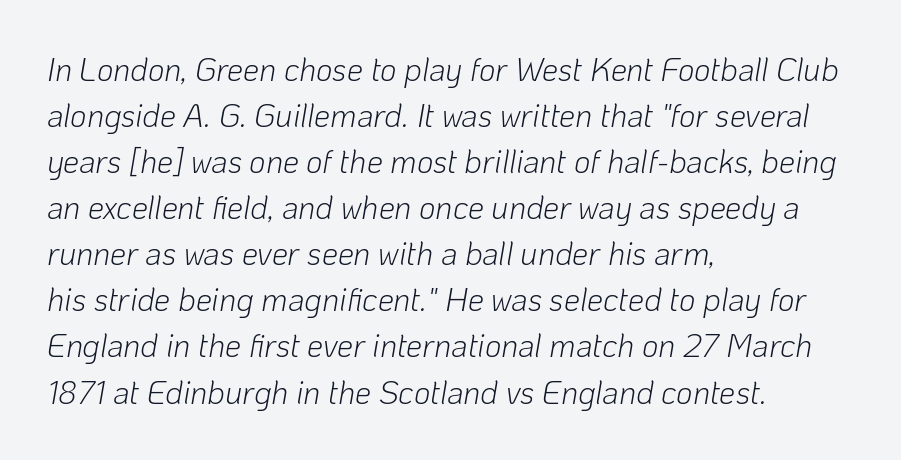
The image shows 32 px light type, italic (leaning right); set left-aligned, normal line spacing (1.44x), normal letter spacing, not underlined; low stroke contrast and a medium x-height.
